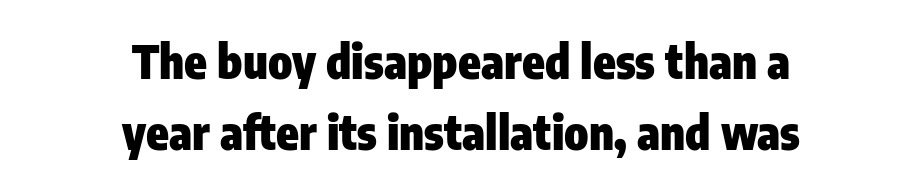
The image shows 46 px heavy, condensed sans-serif type, upright; set centered, normal line spacing (1.54x), normal letter spacing, not underlined; low stroke contrast and a medium x-height.
